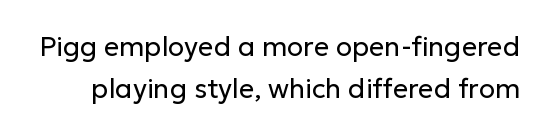
Is there much room between lines? A standard amount, neither cramped nor airy. The letters sit at their default tracking, neither squeezed nor spread. The zone under the glyphs is completely vacant. Stem width sits at or under what a default text font uses. Posture: vertical.
